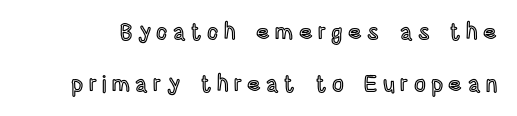
Tall strokes in this sample are plumb rather than angled. Honestly, the letter spacing is so wide it's the main thing you notice. Plain, unruled lines of type. The lines are spread far apart with generous leading.
